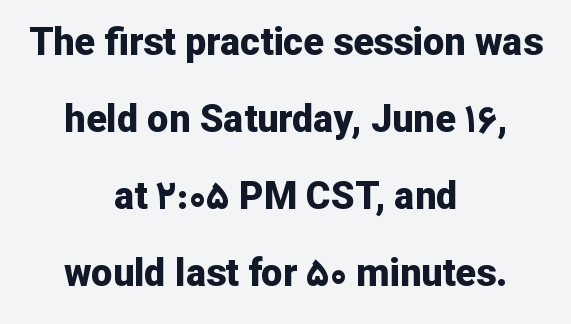
Vertically, the passage feels expansive, rows floating well apart. Regarding serifs, this sample does without them. The rendering positions every line midway between the sides. Vertical strokes here are truly vertical. Letter spacing: default.
